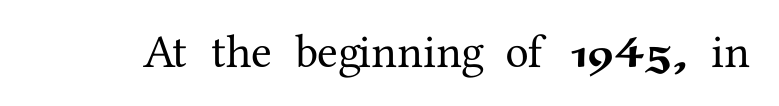
Decoration check: the copy has no underline. Caption: standard tracking, unaltered. The letters stand upright; this is a roman face. Spacing verdict: proportional, widths tailored to each character. The text was rendered using a seriffed face with decorative stroke endings.
